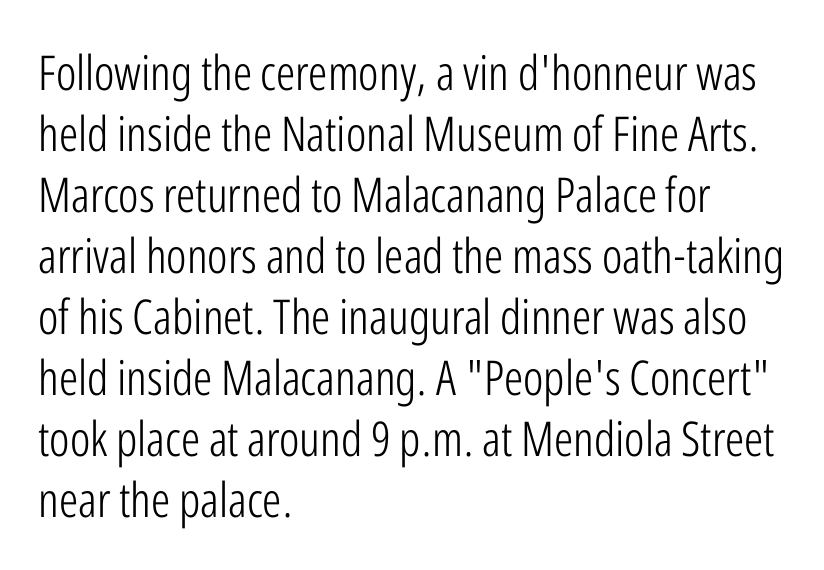
Letterform terminals end flat and unadorned throughout the passage. Looks like regular typesetting: each glyph gets only the width it needs. Weight: in the light-to-regular range. Baseline-to-baseline distance is the conventional proportion of letter height. Ascenders rise straight up at ninety degrees. Typeset ragged right — the left edge is the straight one.
